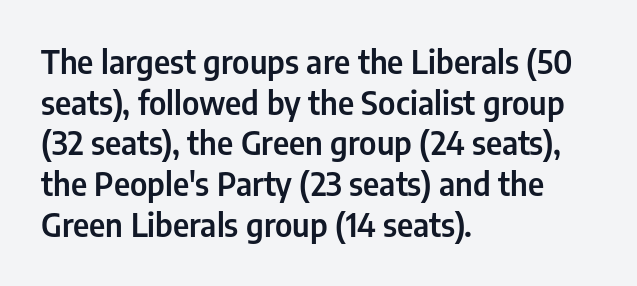
The letters advance in unequal steps, a hallmark of proportional type. A clean baseline with only descenders dipping below it. This sample uses plain, unmodified letter spacing. Whoever set this chose a conventional vertical rhythm. Each letter's strokes conclude bluntly, with no projecting serifs. Style check: upright.
